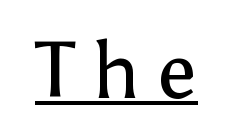
The image shows 79 px regular-weight sans-serif type, upright; set unusually wide letter spacing (+0.23 em), underlined; low stroke contrast and a medium x-height.
